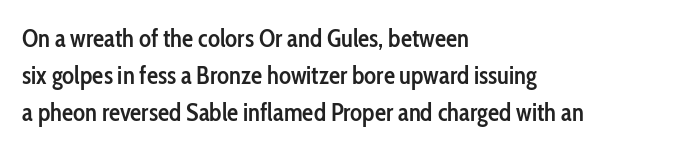
Posture: upright roman. The string is rendered with underlining switched off. Layout note: lines flush left. The line texture is even and compact thanks to regular tracking.
